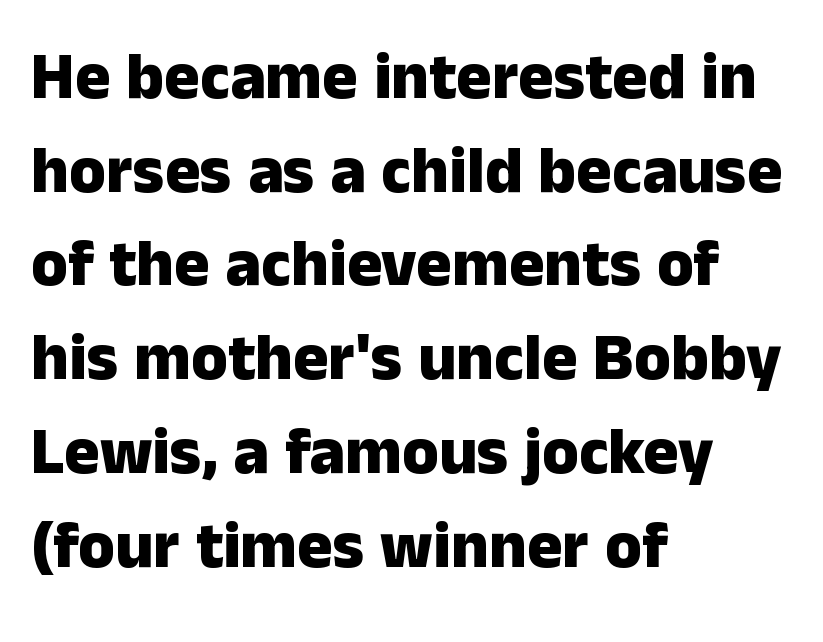
The image shows 66 px heavy sans-serif type, upright; set left-aligned, normal line spacing (1.42x), normal letter spacing, not underlined; low stroke contrast and a medium x-height.
